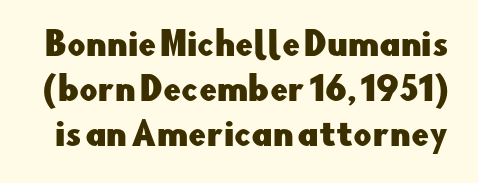
{"serif": "no", "italic": "no", "width": "normal", "stroke_contrast": "low", "x_height": "small", "monospaced": "no", "underline": "no", "line_spacing": "normal", "line_spacing_ratio": 1.4, "letter_spacing": "normal", "letter_spacing_em": 0.0, "glyph_px": 32}
